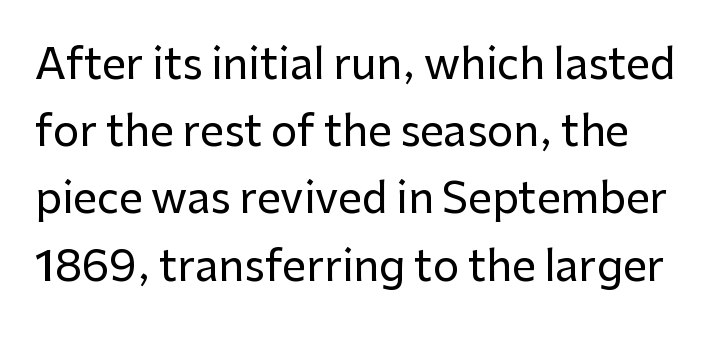
{"serif": "no", "italic": "no", "width": "normal", "stroke_contrast": "low", "x_height": "medium", "monospaced": "no", "underline": "no", "line_spacing": "normal", "line_spacing_ratio": 1.6, "letter_spacing": "normal", "letter_spacing_em": 0.0, "glyph_px": 42}
